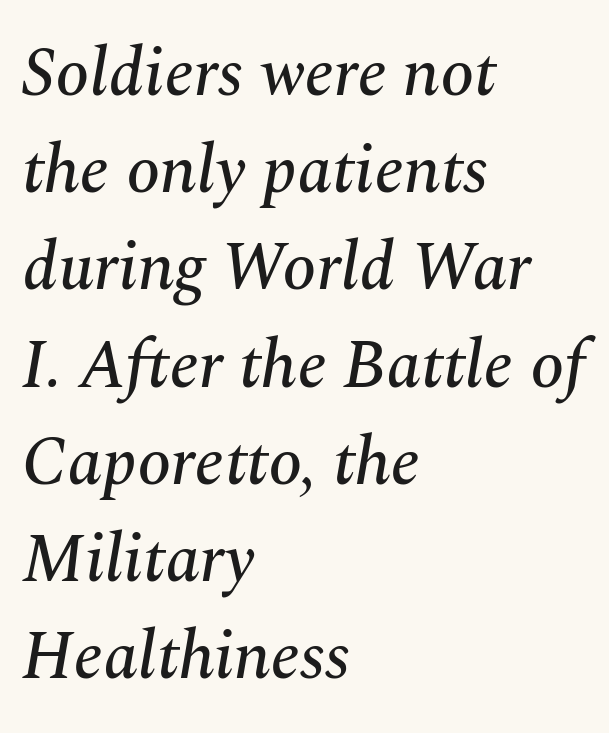
Q: Is the text italic (slanted)? A: Yes, it leans right by about 10 degrees.
Q: Is the typeface a serif or a sans-serif typeface? A: Serif.
Q: Is the text underlined? A: No.
Q: How is the paragraph aligned? A: Left-aligned.
Q: Is the spacing between letters normal or unusually wide? A: Normal.
Q: Is the spacing between lines tight, normal or loose? A: Normal.
Q: Width (condensed, normal, or wide)? A: Normal.
Q: Stroke contrast? A: Medium.
Q: x-height? A: Medium.
Q: Monospaced? A: No.
